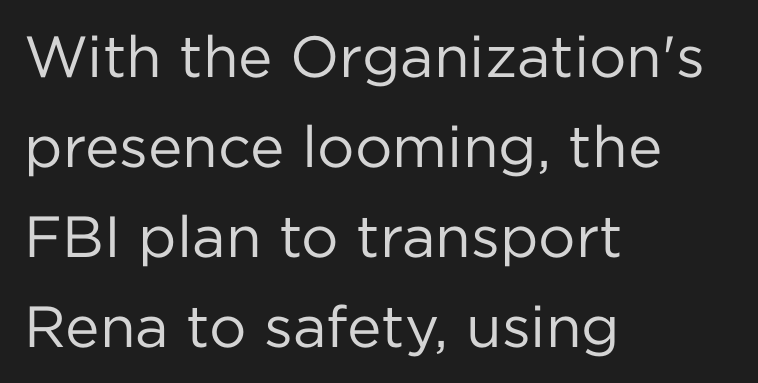
The image shows 58 px regular-weight sans-serif type, upright; set left-aligned, normal line spacing (1.55x), normal letter spacing, not underlined; low stroke contrast and a medium x-height.
